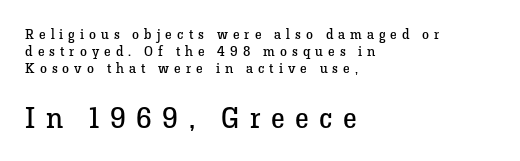
{"serif": "yes", "italic": "no", "bold": "no", "weight": "regular", "width": "normal", "stroke_contrast": "low", "x_height": "medium", "monospaced": "no", "underline": "no", "align": "left", "line_spacing_ratio": 1.22, "letter_spacing": "wide", "letter_spacing_em": 0.36, "larger_block": "second", "size_ratio": 2.07, "glyph_px": 29}
